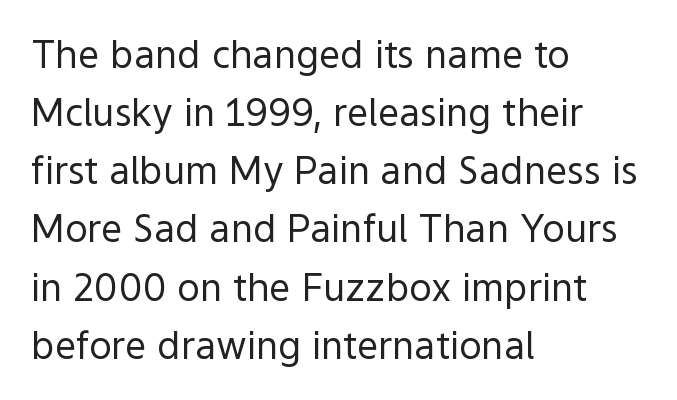
A roman cut, with each character standing at attention. The font sits on the lighter half of the weight spectrum, regular included. The type family on display is of the sans-serif kind. The block of text has a typical density, with ordinary space between rows. Each word holds together tightly as a unit, with standard inter-letter gaps.
